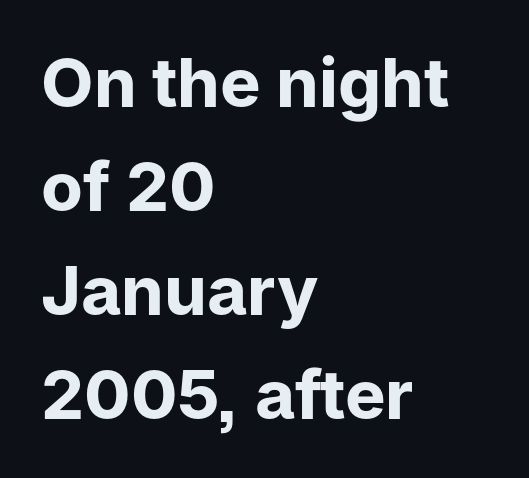
{"serif": "no", "italic": "no", "bold": "yes", "weight": "bold", "width": "normal", "stroke_contrast": "low", "x_height": "medium", "monospaced": "no", "underline": "no", "align": "left", "line_spacing": "normal", "line_spacing_ratio": 1.53, "letter_spacing": "normal", "letter_spacing_em": 0.0, "glyph_px": 68}
